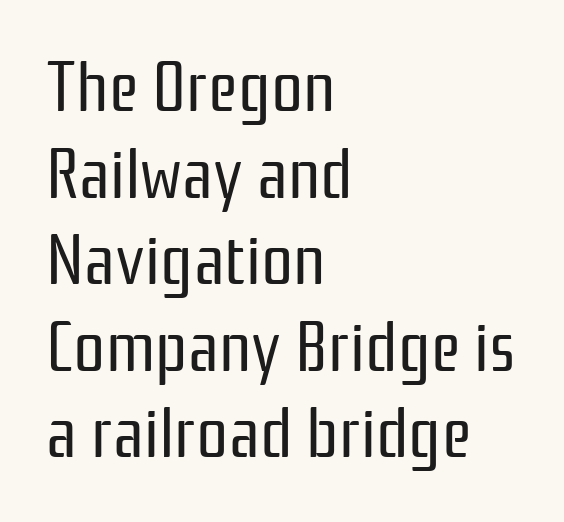
{"serif": "no", "italic": "no", "bold": "no", "weight": "regular", "width": "condensed", "stroke_contrast": "low", "x_height": "medium", "monospaced": "no", "underline": "no", "align": "left", "line_spacing_ratio": 1.22, "letter_spacing": "normal", "letter_spacing_em": 0.0, "glyph_px": 71}
